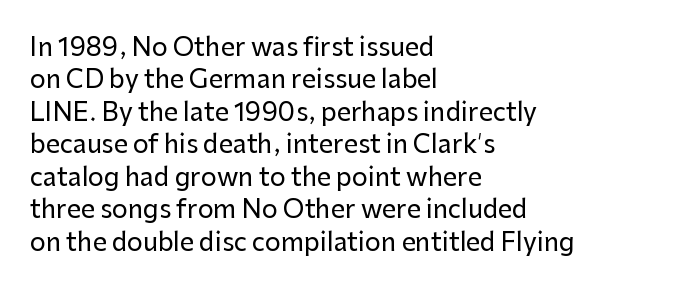
Q: Is the text italic (slanted)? A: No, it is upright.
Q: Is the text underlined? A: No.
Q: How is the paragraph aligned? A: Left-aligned.
Q: Is the spacing between letters normal or unusually wide? A: Normal.
Q: Is the spacing between lines tight, normal or loose? A: Normal.
